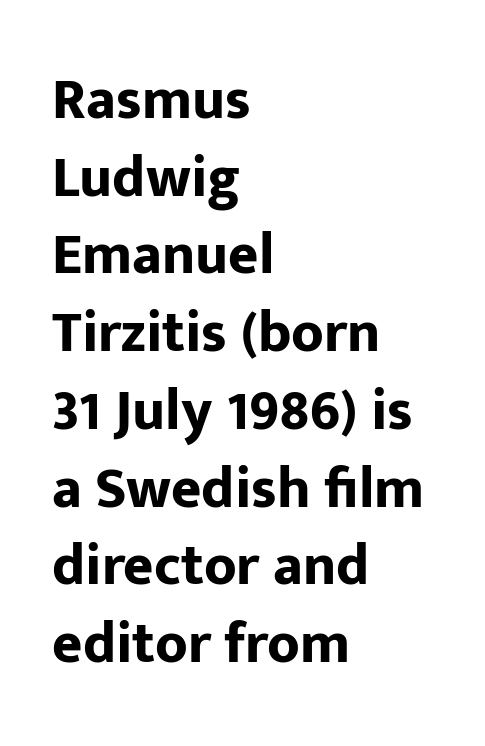
Q: Is the text bold? A: Yes.
Q: Is the text italic (slanted)? A: No, it is upright.
Q: Is the typeface a serif or a sans-serif typeface? A: Sans-serif.
Q: Is the text underlined? A: No.
Q: How is the paragraph aligned? A: Left-aligned.
Q: Is the spacing between letters normal or unusually wide? A: Normal.
Q: Is the spacing between lines tight, normal or loose? A: Normal.
Q: Width (condensed, normal, or wide)? A: Normal.
Q: Stroke contrast? A: Low.
Q: x-height? A: Medium.
Q: Monospaced? A: No.
